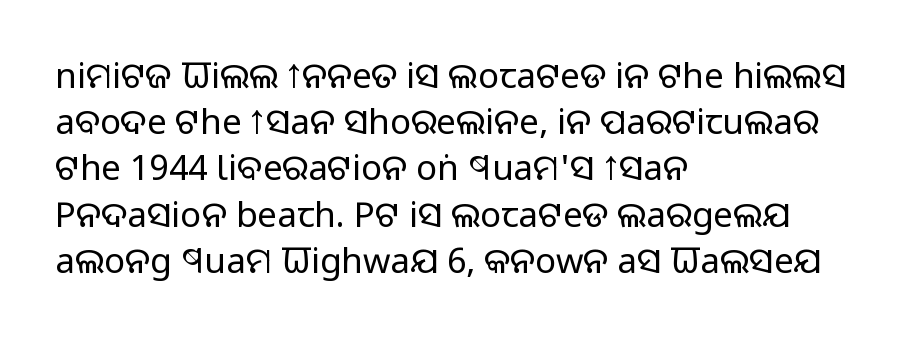
Q: Is the text bold? A: No.
Q: Is the text italic (slanted)? A: No, it is upright.
Q: Is the typeface a serif or a sans-serif typeface? A: Sans-serif.
Q: Is the text underlined? A: No.
Q: How is the paragraph aligned? A: Left-aligned.
Q: Is the spacing between letters normal or unusually wide? A: Normal.
Q: Is the spacing between lines tight, normal or loose? A: Normal.
Q: Width (condensed, normal, or wide)? A: Normal.
Q: Stroke contrast? A: Low.
Q: x-height? A: Large.
Q: Monospaced? A: No.
